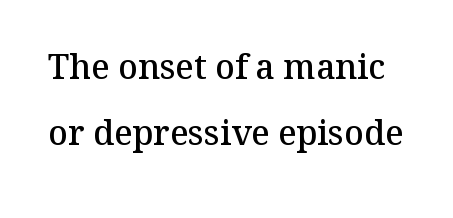
Between one letter and the next there's only the usual sliver of space. Every stem runs plumb, perpendicular to the baseline. The strokes are fattened partway — semibold, not bold. Type style note: has serifs.
